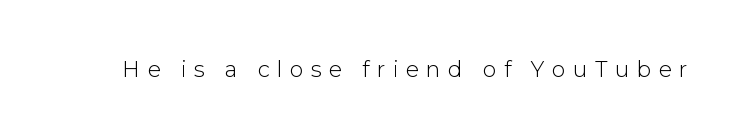
Is the letter spacing exaggerated? Yes — the characters are pushed far apart. Has an underline been added? It has not. Italic? Not at all — the glyphs are vertical. The letterforms sit at book weight or below.
